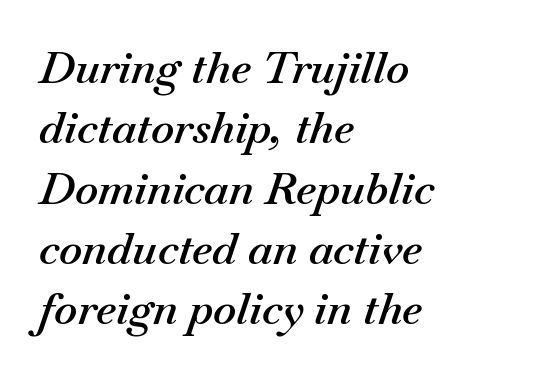
Q: Is the text bold? A: Semi-bold.
Q: Is the text italic (slanted)? A: Yes, it leans right by about 18 degrees.
Q: Is the text underlined? A: No.
Q: How is the paragraph aligned? A: Left-aligned.
Q: Is the spacing between letters normal or unusually wide? A: Normal.
Q: Is the spacing between lines tight, normal or loose? A: Normal.
Q: Width (condensed, normal, or wide)? A: Normal.
Q: Stroke contrast? A: Medium.
Q: x-height? A: Small.
Q: Monospaced? A: No.
